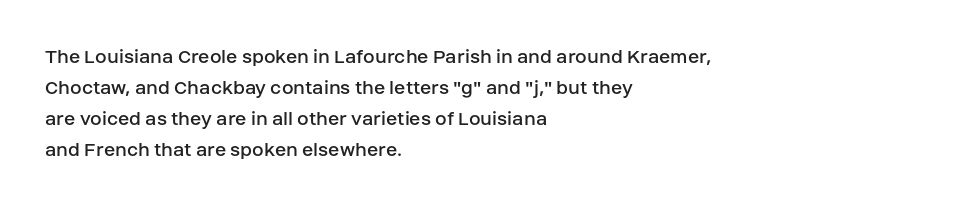
{"italic": "no", "bold": "no", "underline": "no", "align": "left", "line_spacing": "normal", "line_spacing_ratio": 1.47, "letter_spacing": "normal", "letter_spacing_em": 0.0, "glyph_px": 21}
